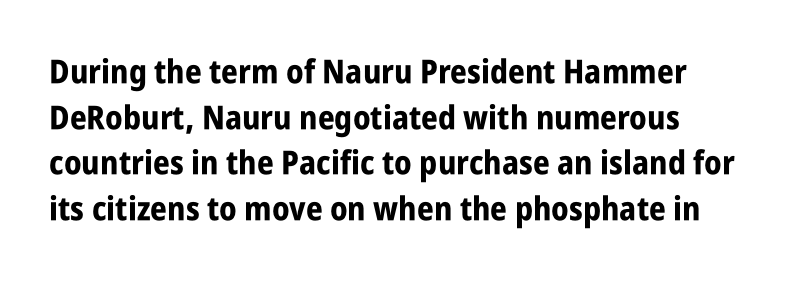
The image shows 33 px bold, condensed sans-serif type, upright; set normal line spacing (1.38x), normal letter spacing, not underlined; low stroke contrast and a large x-height.
